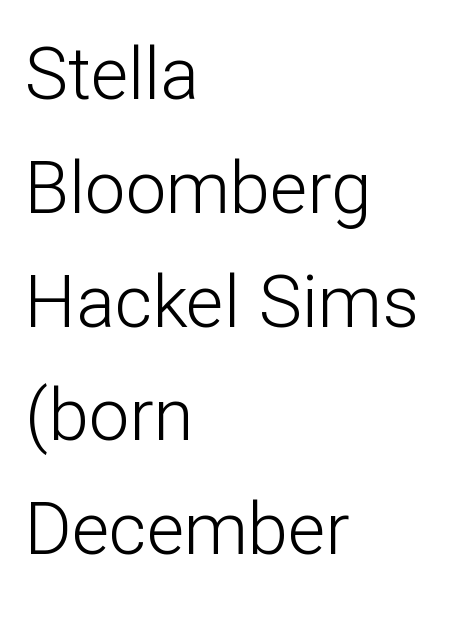
Q: Is the text bold? A: No.
Q: Is the text italic (slanted)? A: No, it is upright.
Q: Is the typeface a serif or a sans-serif typeface? A: Sans-serif.
Q: Is the text underlined? A: No.
Q: How is the paragraph aligned? A: Left-aligned.
Q: Is the spacing between letters normal or unusually wide? A: Normal.
Q: Is the spacing between lines tight, normal or loose? A: Normal.
Q: Width (condensed, normal, or wide)? A: Normal.
Q: Stroke contrast? A: Low.
Q: x-height? A: Medium.
Q: Monospaced? A: No.
